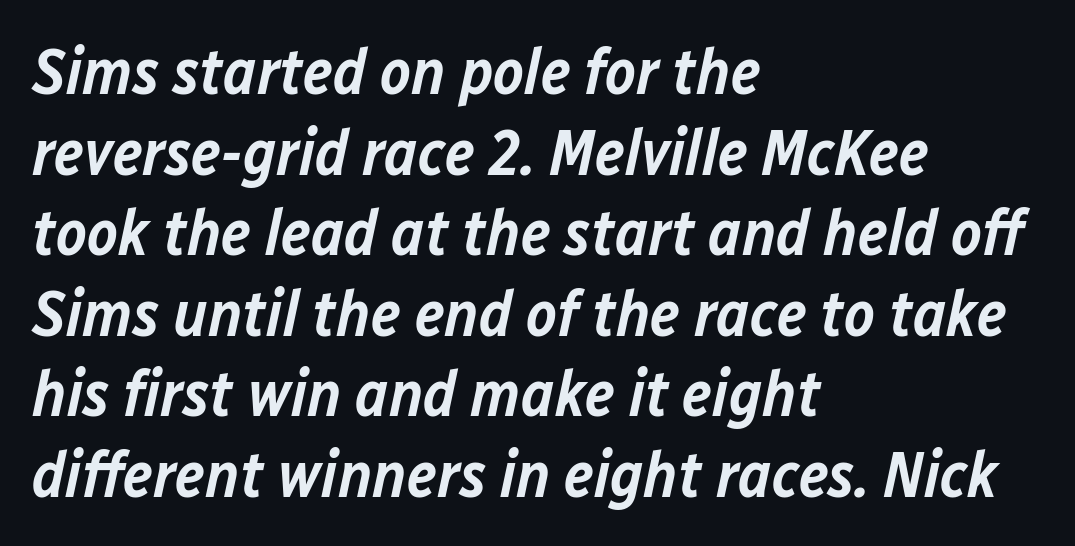
Q: Is the text bold? A: Semi-bold.
Q: Is the text italic (slanted)? A: Yes, it leans right by about 12 degrees.
Q: Is the text underlined? A: No.
Q: How is the paragraph aligned? A: Left-aligned.
Q: Is the spacing between letters normal or unusually wide? A: Normal.
Q: Width (condensed, normal, or wide)? A: Normal.
Q: Stroke contrast? A: Low.
Q: x-height? A: Medium.
Q: Monospaced? A: No.
